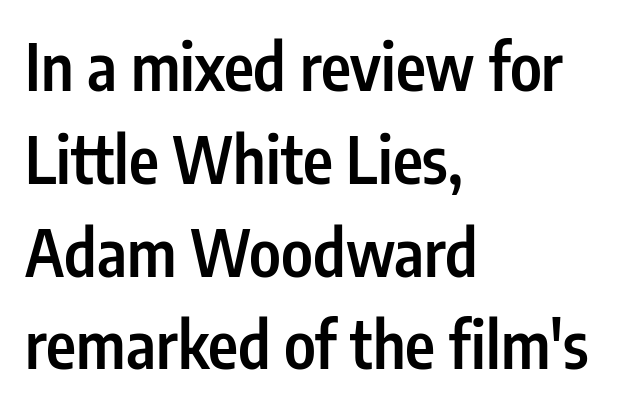
{"serif": "no", "italic": "no", "bold": "semi", "weight": "semibold", "width": "condensed", "stroke_contrast": "low", "x_height": "medium", "monospaced": "no", "underline": "no", "align": "left", "line_spacing": "normal", "line_spacing_ratio": 1.45, "letter_spacing": "normal", "letter_spacing_em": 0.0, "glyph_px": 64}
